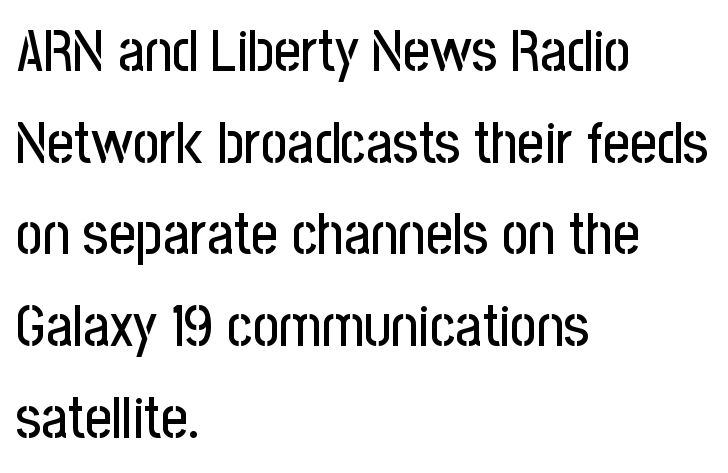
Q: Is the text italic (slanted)? A: No, it is upright.
Q: Is the typeface a serif or a sans-serif typeface? A: Sans-serif.
Q: Is the text underlined? A: No.
Q: How is the paragraph aligned? A: Left-aligned.
Q: Is the spacing between letters normal or unusually wide? A: Normal.
Q: Is the spacing between lines tight, normal or loose? A: Normal.
Q: Width (condensed, normal, or wide)? A: Condensed.
Q: Stroke contrast? A: Low.
Q: x-height? A: Medium.
Q: Monospaced? A: No.
